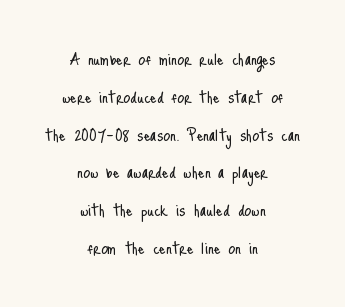
In terms of letterspacing, this is plain default setting. The typesetter chose a symmetrical, centered arrangement here. Quick note: underline off. These glyphs show unthickened strokes, regular width or finer. A typesetter would mark this as roman, not italic.
